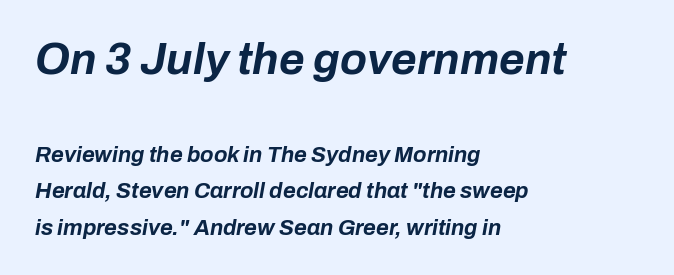
The image shows 44 px bold type, italic (leaning right); set left-aligned, normal line spacing (1.64x), normal letter spacing, not underlined; the first (top) block is 2.0x larger; low stroke contrast and a medium x-height.
